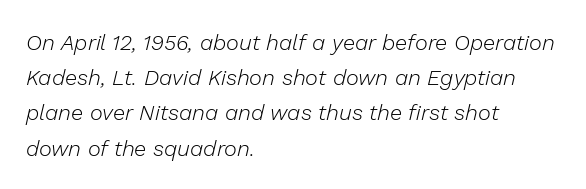
If you drew a line through each stem, it would be angled. The lines are quadded left. The rendering uses a moderate line-height, typical for paragraphs. No chunkiness to these letters — they're not bold.
